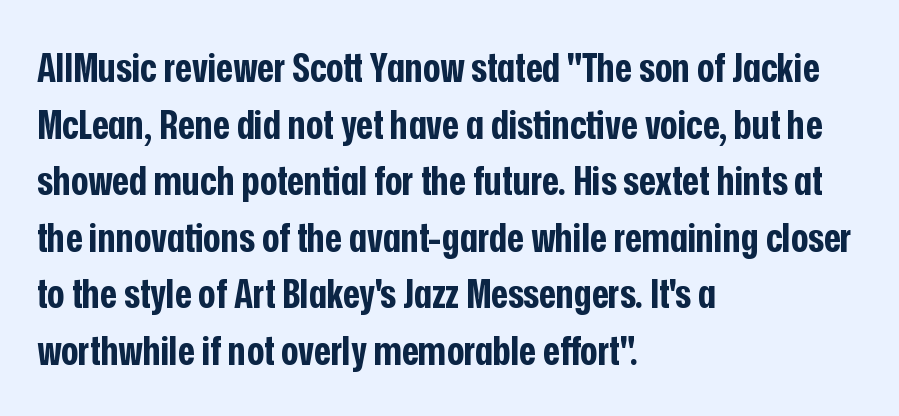
Reading down the block, your eye returns to a fixed left position each line. The passage shown is typeset with a sans-serif family. Heft: maximum for text — a bold. Posture: vertical. The rendering uses natural spacing where letterforms have individual widths.
